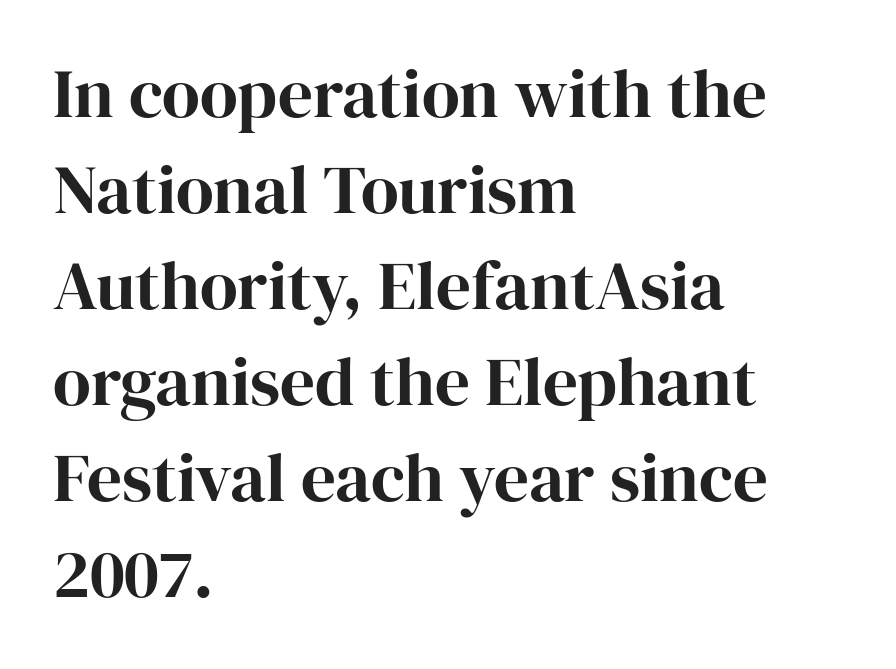
{"serif": "yes", "italic": "no", "width": "normal", "stroke_contrast": "high", "x_height": "medium", "monospaced": "no", "underline": "no", "align": "left", "line_spacing": "normal", "line_spacing_ratio": 1.39, "letter_spacing": "normal", "letter_spacing_em": 0.0, "glyph_px": 69}
